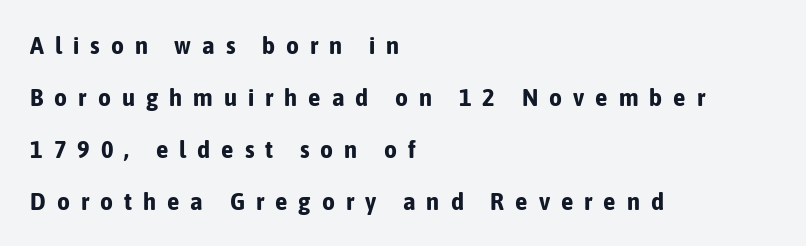
Q: Is the text bold? A: Yes.
Q: Is the text italic (slanted)? A: No, it is upright.
Q: Is the text underlined? A: No.
Q: How is the paragraph aligned? A: Left-aligned.
Q: Is the spacing between letters normal or unusually wide? A: Unusually wide.
Q: Is the spacing between lines tight, normal or loose? A: Loose.
